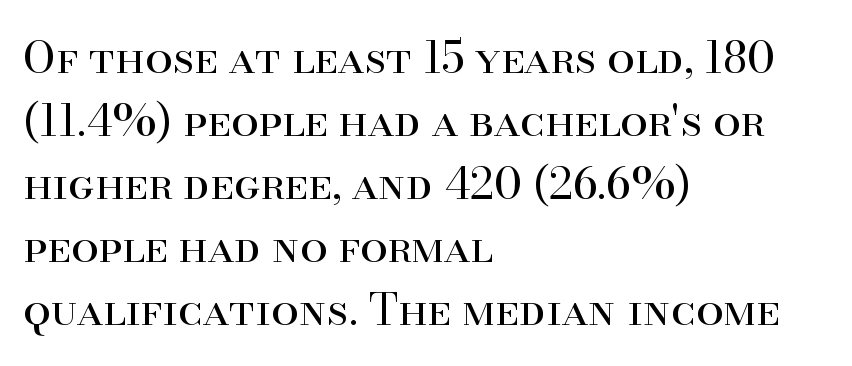
The lettering holds an erect, upright posture throughout. Examine the stroke ends and you'll spot serifs. Honestly, the row spacing looks completely unremarkable. The strokes are not fattened; the text isn't bold. Between one letter and the next there's only the usual sliver of space.
